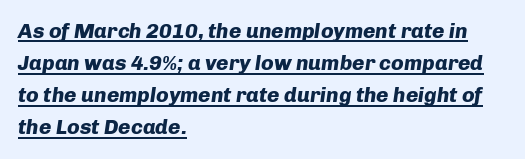
The image shows 21 px bold type, italic (leaning right); set left-aligned, normal line spacing (1.53x), normal letter spacing, underlined.
